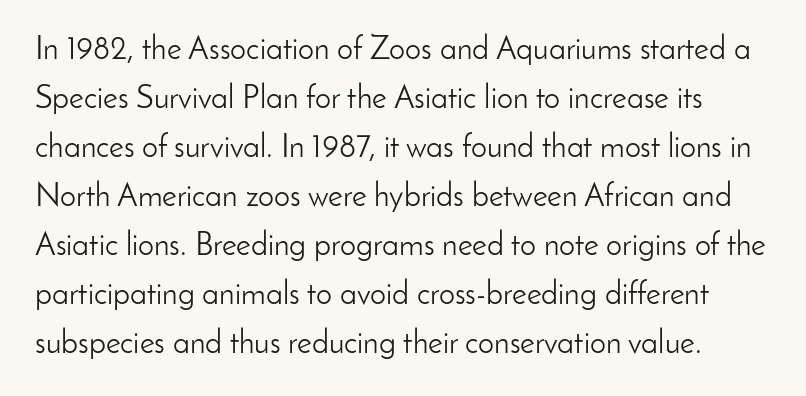
{"serif": "no", "italic": "no", "bold": "no", "weight": "light", "width": "normal", "stroke_contrast": "low", "x_height": "small", "monospaced": "no", "underline": "no", "line_spacing": "normal", "line_spacing_ratio": 1.53, "letter_spacing": "normal", "letter_spacing_em": 0.0, "glyph_px": 32}
